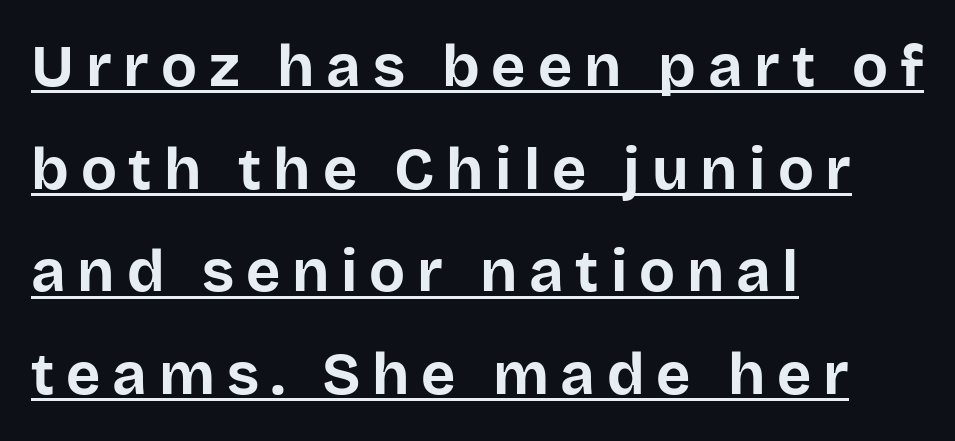
{"serif": "no", "italic": "no", "bold": "yes", "weight": "bold", "width": "normal", "stroke_contrast": "low", "x_height": "large", "monospaced": "no", "underline": "yes", "align": "left", "line_spacing_ratio": 1.74, "letter_spacing": "wide", "letter_spacing_em": 0.2, "glyph_px": 59}
